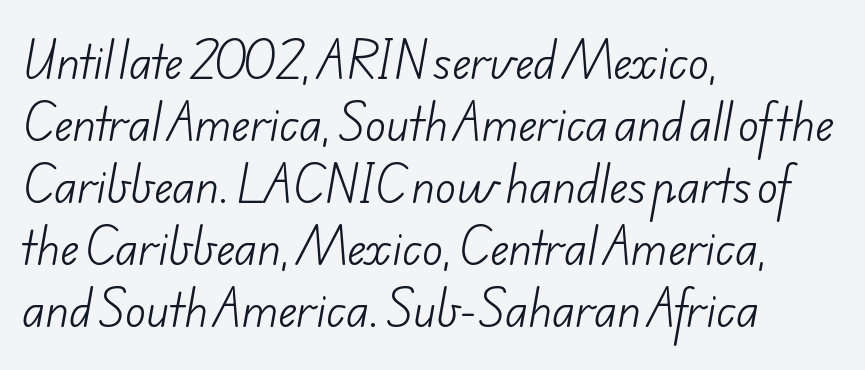
{"serif": "no", "bold": "no", "weight": "light", "width": "normal", "stroke_contrast": "low", "x_height": "small", "monospaced": "no", "underline": "no", "align": "left", "line_spacing": "normal", "line_spacing_ratio": 1.41, "letter_spacing": "normal", "letter_spacing_em": 0.0, "glyph_px": 44}
